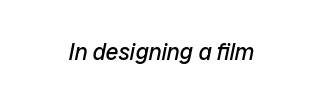
Q: Is the text bold? A: No.
Q: Is the text italic (slanted)? A: Yes, it leans right by about 12 degrees.
Q: Is the text underlined? A: No.
Q: How is the paragraph aligned? A: Centered.
Q: Is the spacing between letters normal or unusually wide? A: Normal.
